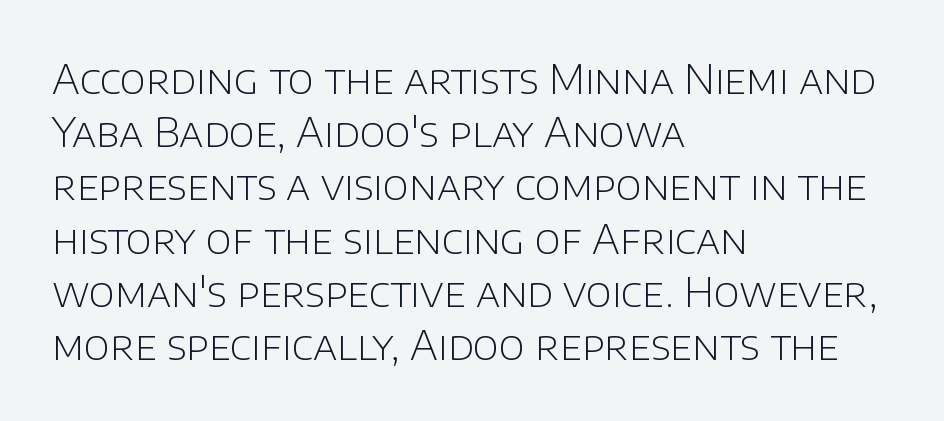
Q: Is the text bold? A: No.
Q: Is the text italic (slanted)? A: No, it is upright.
Q: Is the typeface a serif or a sans-serif typeface? A: Sans-serif.
Q: Is the text underlined? A: No.
Q: How is the paragraph aligned? A: Left-aligned.
Q: Is the spacing between letters normal or unusually wide? A: Normal.
Q: Is the spacing between lines tight, normal or loose? A: Normal.
Q: Width (condensed, normal, or wide)? A: Normal.
Q: Stroke contrast? A: Low.
Q: x-height? A: Large.
Q: Monospaced? A: No.
